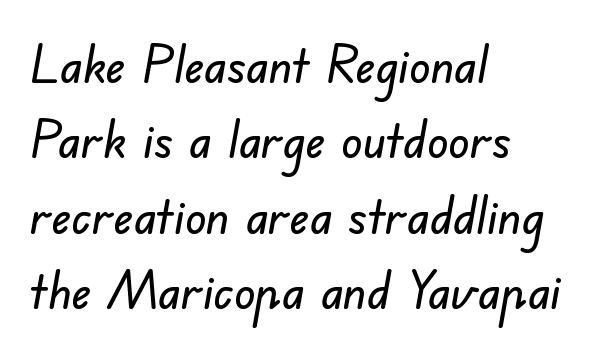
{"serif": "no", "width": "normal", "stroke_contrast": "low", "x_height": "small", "monospaced": "no", "underline": "no", "align": "left", "line_spacing": "normal", "line_spacing_ratio": 1.45, "letter_spacing": "normal", "letter_spacing_em": 0.0, "glyph_px": 52}
